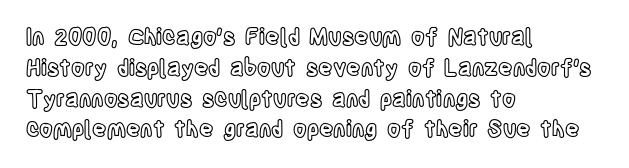
{"italic": "no", "underline": "no", "align": "left", "line_spacing": "normal", "line_spacing_ratio": 1.4, "letter_spacing": "normal", "letter_spacing_em": 0.0, "glyph_px": 22}
